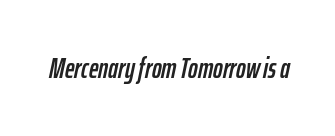
The image shows 29 px condensed type, italic (leaning right); set normal letter spacing, not underlined; low stroke contrast and a medium x-height.
